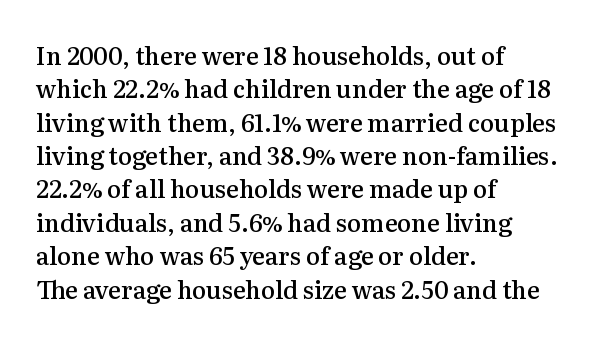
Does the lettering tilt? It doesn't — this is upright. Students, this is semibold: more ink than regular, less than bold. Is the block centered? No — it sits flush against the left margin. The block of text has a typical density, with ordinary space between rows.
